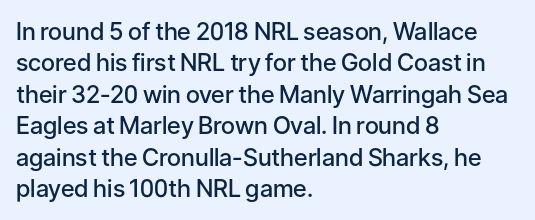
Students, this is semibold: more ink than regular, less than bold. Descender tails drop into unmarked territory. Reading down the block, your eye returns to a fixed left position each line. Do the letters lean? They stand straight. The space between consecutive lines is moderate.
